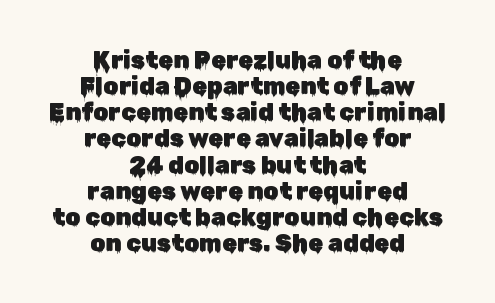
This sample uses plain, unmodified letter spacing. The glyphs are unaccompanied by any horizontal stroke below them. Notice how the stems are strictly vertical — no italics here. Very little white space separates one row of letters from the next. Casual observation: everything's sitting right in the middle.
